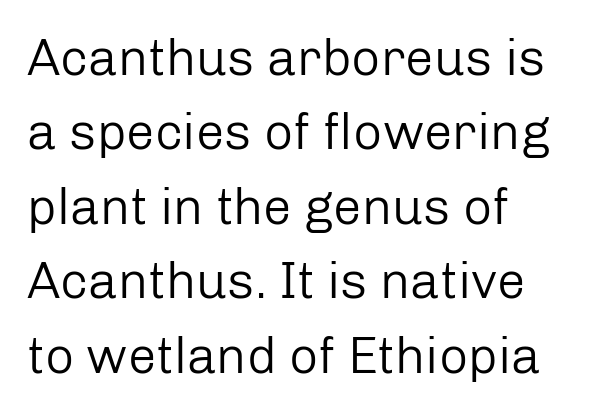
Summary of vertical rhythm: regular, with standard interline spacing. The font is comparable to plain body text, perhaps lighter. The passage shown is typed in a proportional face where columns would drift. Note: no serifs on the glyphs. Tracking here is standard; glyphs follow each other at the usual distance.
